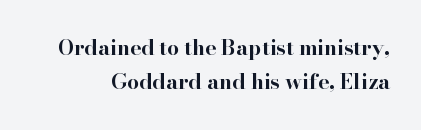
Q: Is the text bold? A: Yes.
Q: Is the text italic (slanted)? A: No, it is upright.
Q: Is the text underlined? A: No.
Q: Is the spacing between letters normal or unusually wide? A: Normal.
Q: Is the spacing between lines tight, normal or loose? A: Normal.
